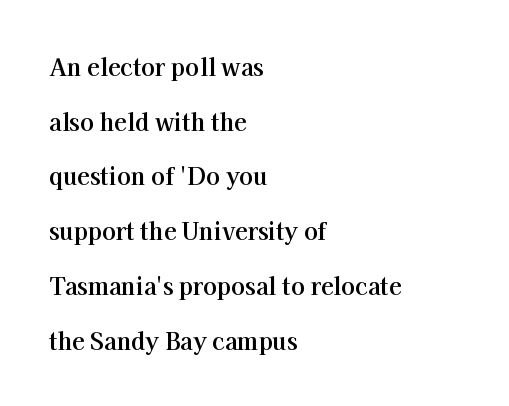
{"italic": "no", "bold": "yes", "underline": "no", "align": "left", "line_spacing": "loose", "line_spacing_ratio": 2.38, "letter_spacing": "normal", "letter_spacing_em": 0.0, "glyph_px": 23}
